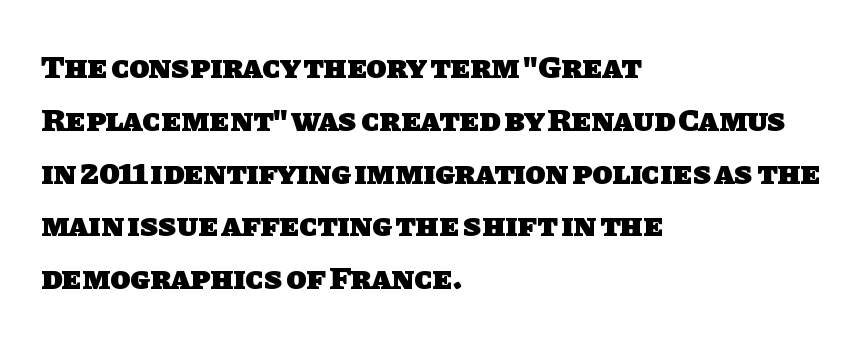
Q: Is the text bold? A: Yes.
Q: Is the typeface a serif or a sans-serif typeface? A: Sans-serif.
Q: Is the text underlined? A: No.
Q: How is the paragraph aligned? A: Left-aligned.
Q: Is the spacing between letters normal or unusually wide? A: Normal.
Q: Is the spacing between lines tight, normal or loose? A: Normal.
Q: Width (condensed, normal, or wide)? A: Normal.
Q: Stroke contrast? A: Low.
Q: x-height? A: Large.
Q: Monospaced? A: No.
